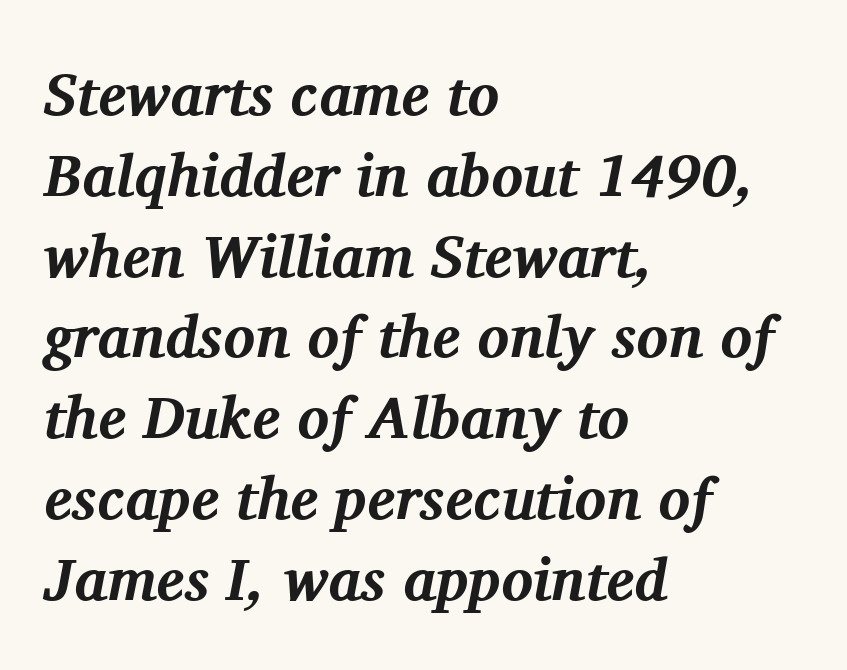
The image shows 59 px bold serif type, italic (leaning right); set left-aligned, normal line spacing (1.37x), normal letter spacing, not underlined; medium stroke contrast and a medium x-height.
